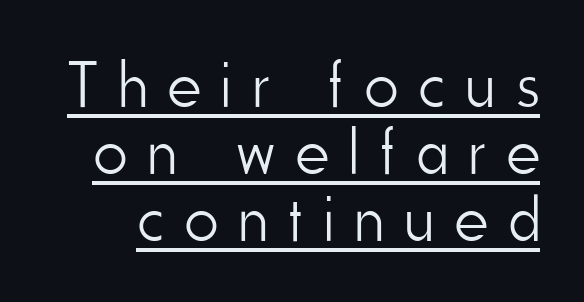
{"serif": "no", "italic": "no", "bold": "no", "weight": "light", "width": "condensed", "stroke_contrast": "low", "x_height": "small", "monospaced": "no", "underline": "yes", "line_spacing": "tight", "line_spacing_ratio": 1.03, "letter_spacing": "wide", "letter_spacing_em": 0.32, "glyph_px": 65}
